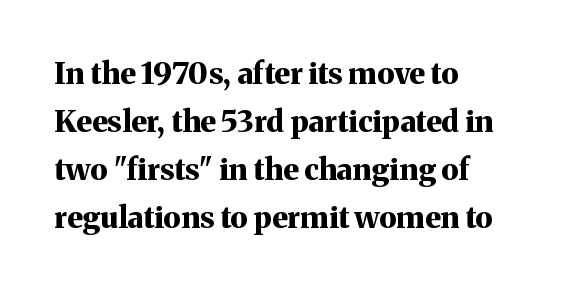
Q: Is the text bold? A: Yes.
Q: Is the text italic (slanted)? A: No, it is upright.
Q: Is the typeface a serif or a sans-serif typeface? A: Serif.
Q: Is the text underlined? A: No.
Q: How is the paragraph aligned? A: Left-aligned.
Q: Is the spacing between letters normal or unusually wide? A: Normal.
Q: Is the spacing between lines tight, normal or loose? A: Normal.
Q: Width (condensed, normal, or wide)? A: Normal.
Q: Stroke contrast? A: Medium.
Q: x-height? A: Medium.
Q: Monospaced? A: No.
